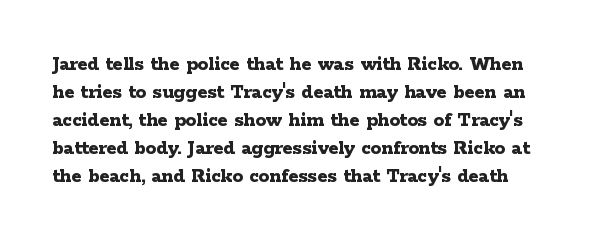
The image shows 21 px bold type, upright; set normal line spacing (1.33x), normal letter spacing, not underlined.
